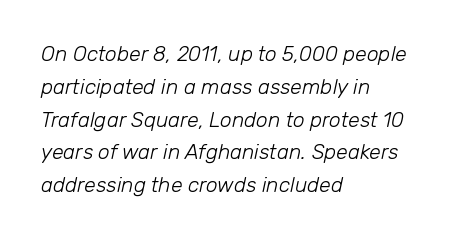
{"italic": "yes", "lean": "right", "slant_degrees": 12, "bold": "no", "underline": "no", "align": "left", "line_spacing": "normal", "line_spacing_ratio": 1.56, "letter_spacing": "normal", "letter_spacing_em": 0.0, "glyph_px": 21}
